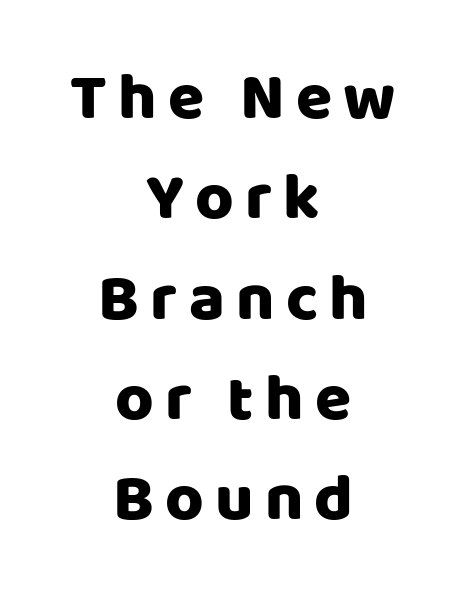
Q: Is the text italic (slanted)? A: No, it is upright.
Q: Is the typeface a serif or a sans-serif typeface? A: Sans-serif.
Q: Is the text underlined? A: No.
Q: How is the paragraph aligned? A: Centered.
Q: Is the spacing between lines tight, normal or loose? A: Normal.
Q: Width (condensed, normal, or wide)? A: Normal.
Q: Stroke contrast? A: Low.
Q: x-height? A: Large.
Q: Monospaced? A: No.
